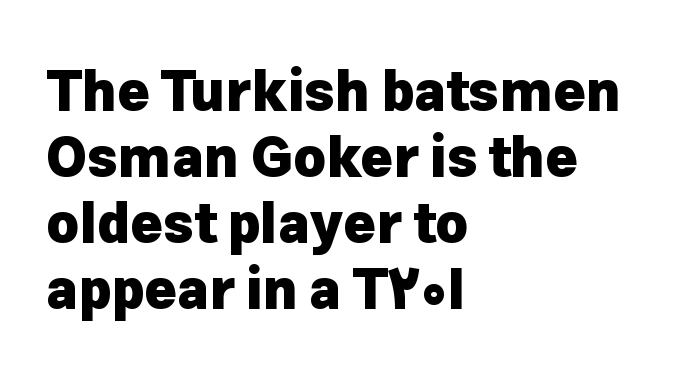
The image shows 55 px heavy sans-serif type, upright; set left-aligned, line spacing 1.2x, normal letter spacing, not underlined; low stroke contrast and a medium x-height.
